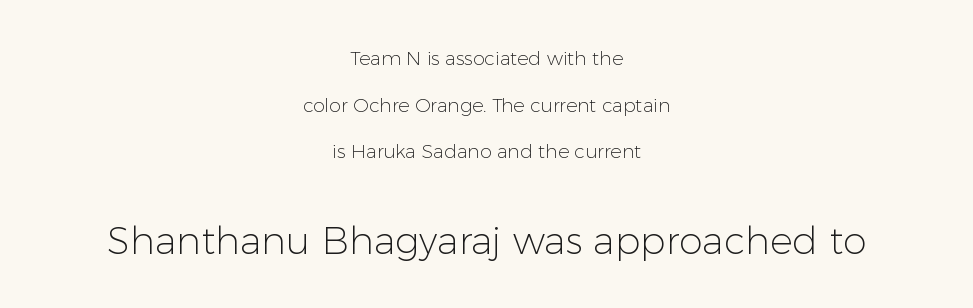
Q: Is the text bold? A: No.
Q: Is the text italic (slanted)? A: No, it is upright.
Q: Is the typeface a serif or a sans-serif typeface? A: Sans-serif.
Q: Is the text underlined? A: No.
Q: How is the paragraph aligned? A: Centered.
Q: Is the spacing between letters normal or unusually wide? A: Normal.
Q: Is the spacing between lines tight, normal or loose? A: Loose.
Q: Which block of text is set in a larger size, the first (top) or the second (bottom)? A: The second (bottom) one.
Q: Width (condensed, normal, or wide)? A: Normal.
Q: Stroke contrast? A: Low.
Q: x-height? A: Medium.
Q: Monospaced? A: No.
